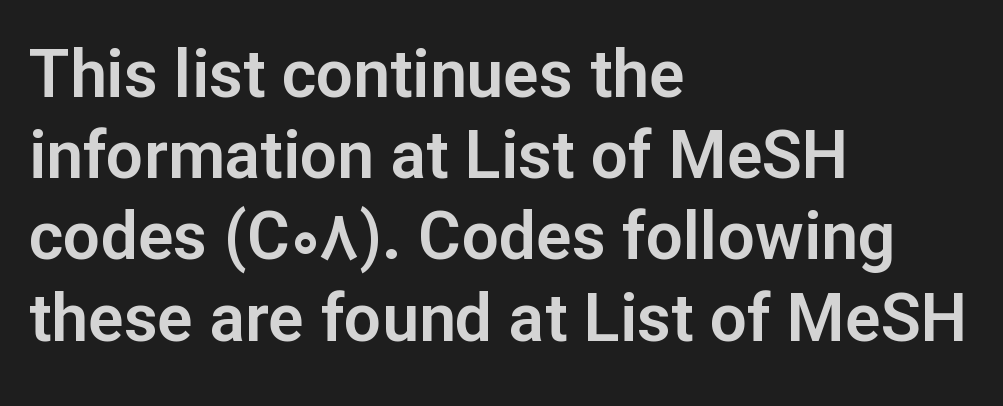
{"serif": "no", "italic": "no", "width": "normal", "stroke_contrast": "low", "x_height": "medium", "monospaced": "no", "underline": "no", "align": "left", "line_spacing_ratio": 1.23, "letter_spacing": "normal", "letter_spacing_em": 0.0, "glyph_px": 66}
